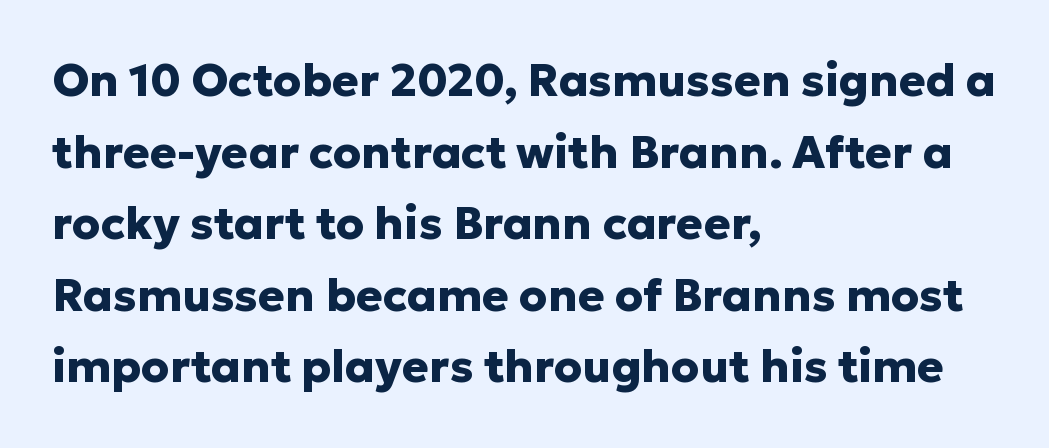
The image shows 45 px heavy sans-serif type, upright; set left-aligned, normal line spacing (1.59x), normal letter spacing, not underlined; low stroke contrast and a medium x-height.
